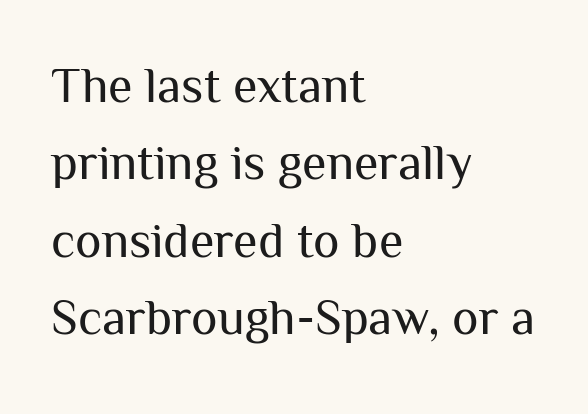
{"serif": "no", "italic": "no", "bold": "no", "weight": "regular", "width": "normal", "stroke_contrast": "medium", "x_height": "medium", "monospaced": "no", "underline": "no", "align": "left", "line_spacing": "normal", "line_spacing_ratio": 1.55, "letter_spacing": "normal", "letter_spacing_em": 0.0, "glyph_px": 50}
